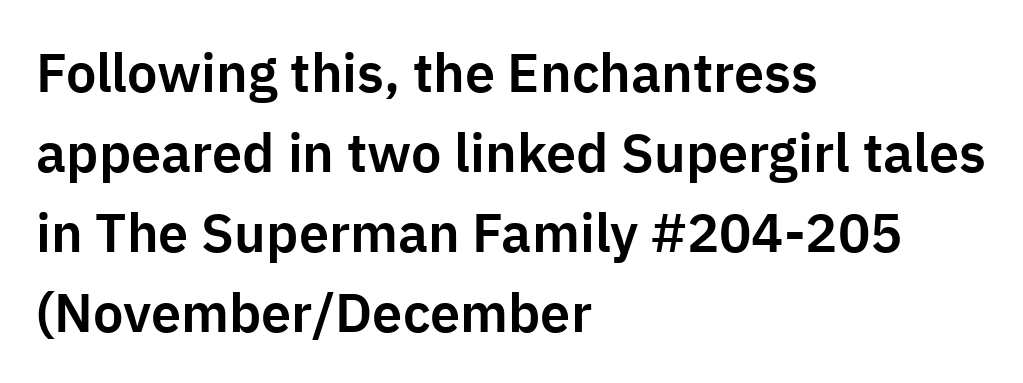
{"serif": "no", "italic": "no", "width": "normal", "stroke_contrast": "low", "x_height": "medium", "monospaced": "no", "underline": "no", "align": "left", "line_spacing": "normal", "line_spacing_ratio": 1.48, "letter_spacing": "normal", "letter_spacing_em": 0.0, "glyph_px": 54}
